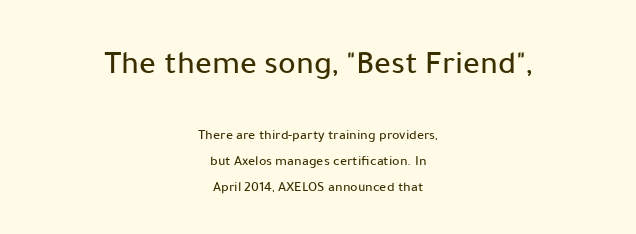
Q: Is the text italic (slanted)? A: No, it is upright.
Q: Is the typeface a serif or a sans-serif typeface? A: Sans-serif.
Q: Is the text underlined? A: No.
Q: How is the paragraph aligned? A: Centered.
Q: Is the spacing between letters normal or unusually wide? A: Normal.
Q: Which block of text is set in a larger size, the first (top) or the second (bottom)? A: The first (top) one.
Q: Width (condensed, normal, or wide)? A: Normal.
Q: Stroke contrast? A: Low.
Q: x-height? A: Medium.
Q: Monospaced? A: No.
